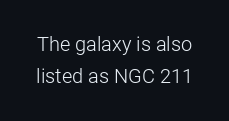
Q: Is the text bold? A: No.
Q: Is the text italic (slanted)? A: No, it is upright.
Q: Is the text underlined? A: No.
Q: Is the spacing between letters normal or unusually wide? A: Normal.
Q: Is the spacing between lines tight, normal or loose? A: Normal.
